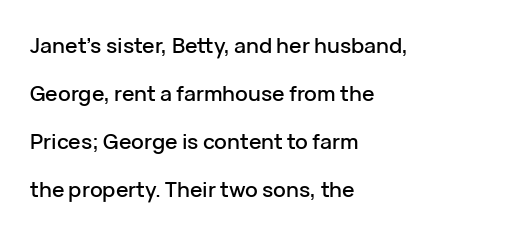
Q: Is the text italic (slanted)? A: No, it is upright.
Q: Is the text underlined? A: No.
Q: How is the paragraph aligned? A: Left-aligned.
Q: Is the spacing between letters normal or unusually wide? A: Normal.
Q: Is the spacing between lines tight, normal or loose? A: Loose.
